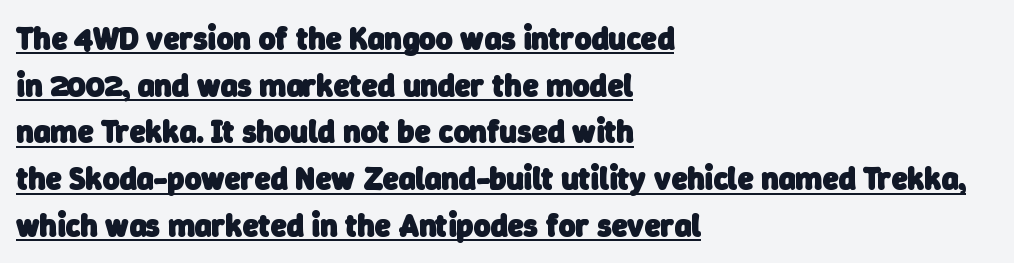
Q: Is the text bold? A: Yes.
Q: Is the typeface a serif or a sans-serif typeface? A: Sans-serif.
Q: Is the text underlined? A: Yes.
Q: How is the paragraph aligned? A: Left-aligned.
Q: Is the spacing between letters normal or unusually wide? A: Normal.
Q: Is the spacing between lines tight, normal or loose? A: Normal.
Q: Width (condensed, normal, or wide)? A: Normal.
Q: Stroke contrast? A: Low.
Q: x-height? A: Medium.
Q: Monospaced? A: No.
